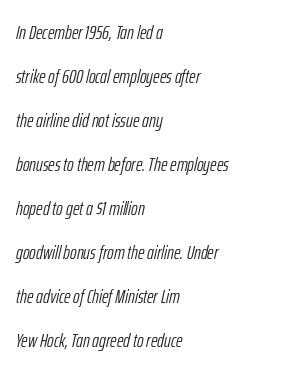
Vertically, the passage feels expansive, rows floating well apart. You could call the tracking neutral — neither tight nor loose. The baseline area is clear. Yep, that's italic — everything's leaning. This reads as an unemphasized weight, regular at the heaviest.
